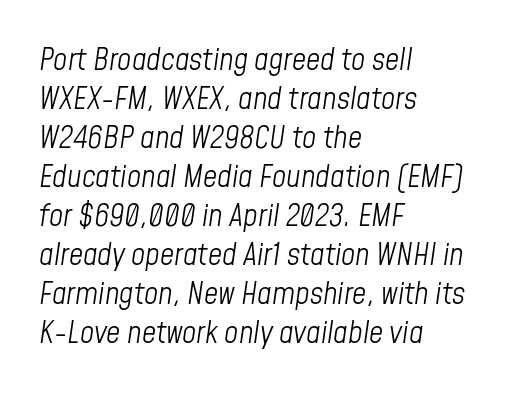
{"italic": "yes", "lean": "right", "slant_degrees": 8, "bold": "no", "weight": "light", "width": "condensed", "stroke_contrast": "low", "x_height": "medium", "monospaced": "no", "underline": "no", "align": "left", "line_spacing": "normal", "line_spacing_ratio": 1.26, "letter_spacing": "normal", "letter_spacing_em": 0.0, "glyph_px": 31}
